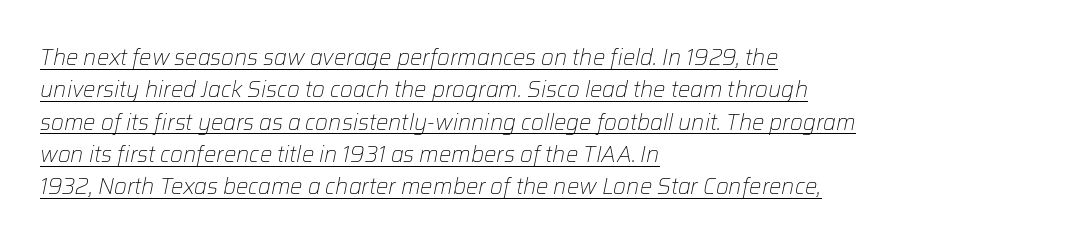
The face looks like a standard text weight, possibly lighter. Line spacing here is normal. Quick note: underline on. The text block is weighted toward the left margin, trailing off unevenly rightward. The passage shown has conventional tracking throughout.
